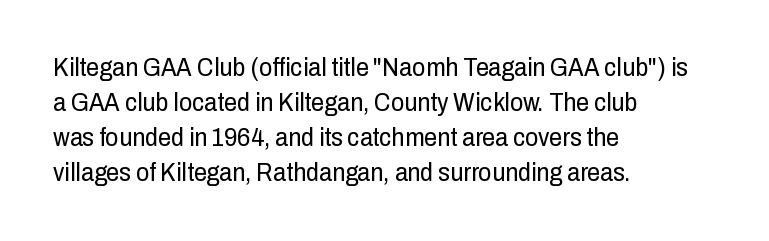
The image shows 26 px text type, upright; set left-aligned, normal line spacing (1.35x), normal letter spacing, not underlined.
